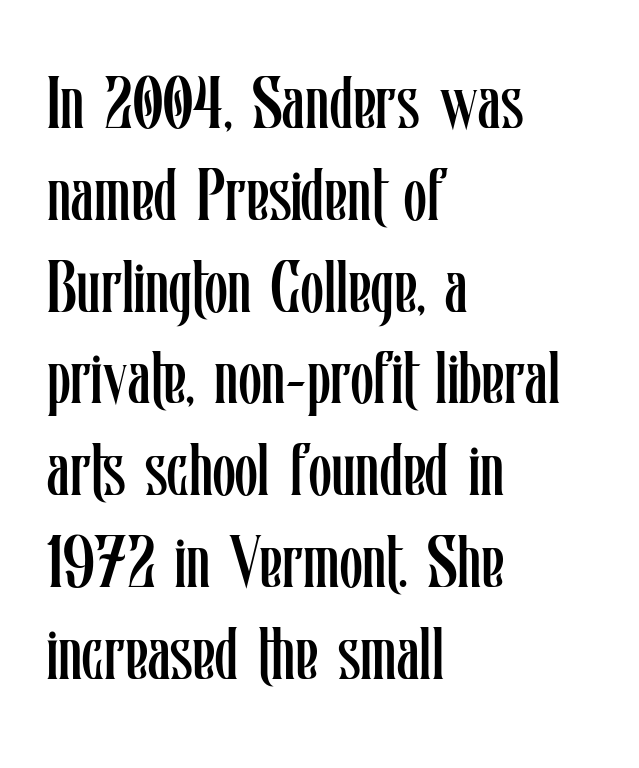
{"italic": "no", "bold": "no", "weight": "regular", "width": "condensed", "stroke_contrast": "low", "x_height": "medium", "monospaced": "no", "underline": "no", "align": "left", "line_spacing_ratio": 1.24, "letter_spacing": "normal", "letter_spacing_em": 0.0, "glyph_px": 74}
